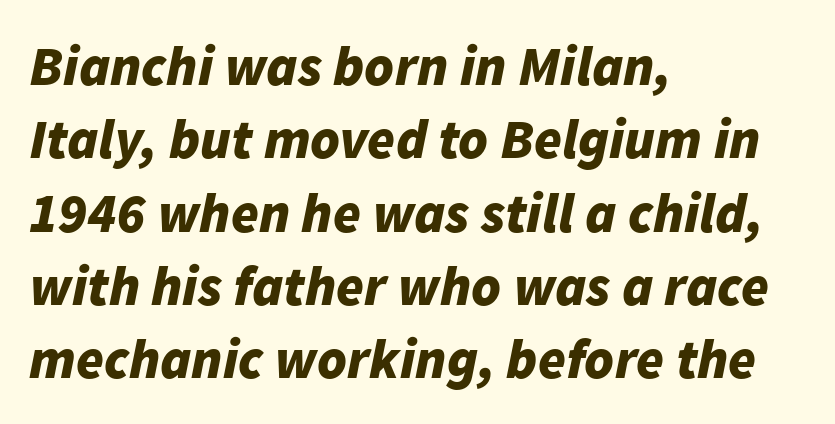
{"italic": "yes", "lean": "right", "slant_degrees": 11, "bold": "yes", "weight": "bold", "width": "normal", "stroke_contrast": "low", "x_height": "medium", "monospaced": "no", "underline": "no", "align": "left", "line_spacing": "normal", "line_spacing_ratio": 1.31, "letter_spacing": "normal", "letter_spacing_em": 0.0, "glyph_px": 56}
